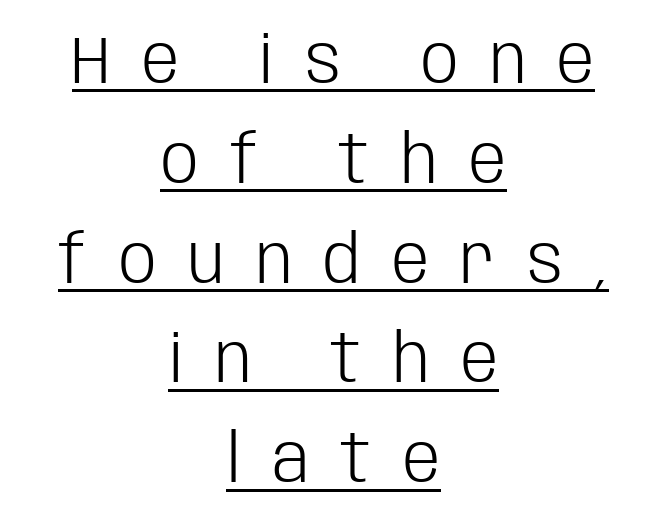
{"serif": "no", "italic": "no", "bold": "no", "weight": "light", "width": "condensed", "stroke_contrast": "low", "x_height": "large", "monospaced": "no", "underline": "yes", "align": "center", "line_spacing": "normal", "line_spacing_ratio": 1.49, "letter_spacing": "wide", "letter_spacing_em": 0.47, "glyph_px": 67}
